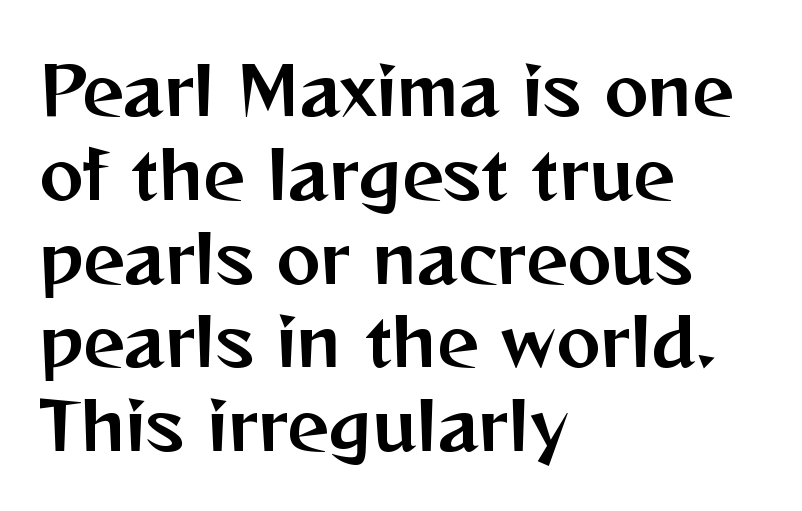
The image shows 66 px sans-serif type, upright; set left-aligned, normal line spacing (1.27x), normal letter spacing, not underlined; medium stroke contrast and a medium x-height.
